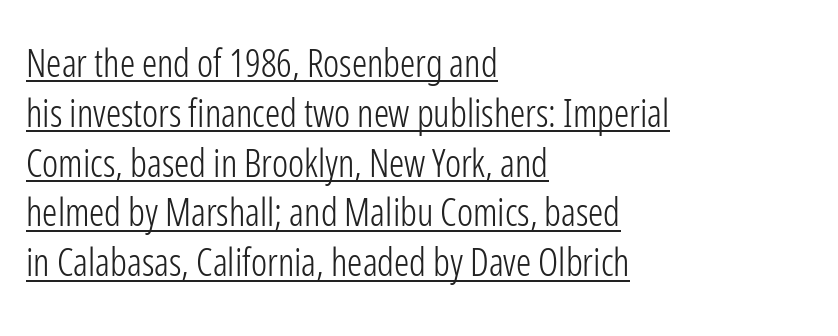
The image shows 38 px light, condensed sans-serif type, upright; set left-aligned, normal line spacing (1.31x), normal letter spacing, underlined; low stroke contrast and a medium x-height.
